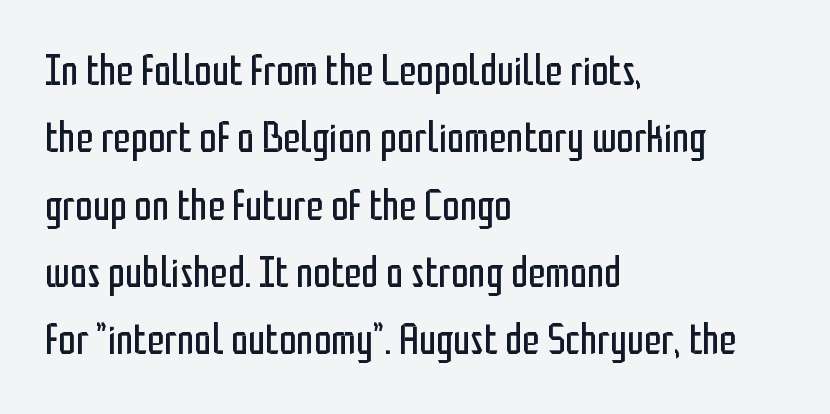
Normally led — the rows are evenly, conventionally spaced. One-word summary of the alignment: left. Notice how the stems are strictly vertical — no italics here. Each letter keeps its own natural width here, so spacing adapts to shape. Bare-footed words on every line. I'd call this a sans setting — the letters go barefoot.
